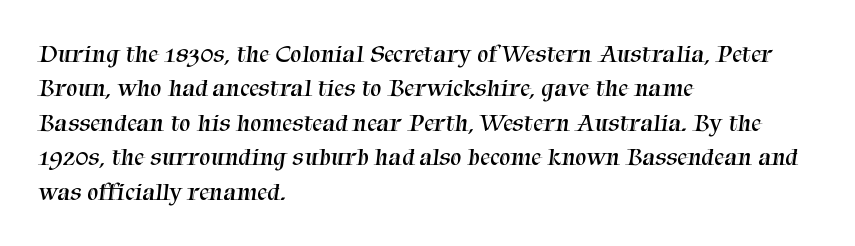
The image shows 25 px text type; set left-aligned, normal line spacing (1.38x), normal letter spacing, not underlined.
